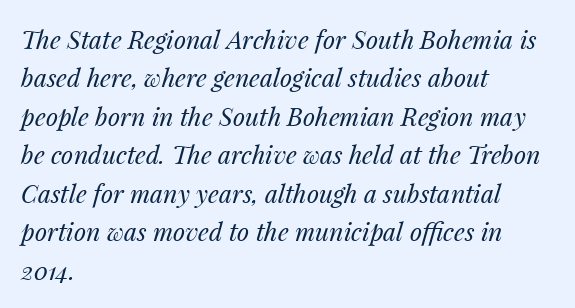
{"italic": "yes", "lean": "right", "slant_degrees": 14, "bold": "no", "underline": "no", "align": "left", "line_spacing": "normal", "line_spacing_ratio": 1.54, "letter_spacing": "normal", "letter_spacing_em": 0.0, "glyph_px": 25}
